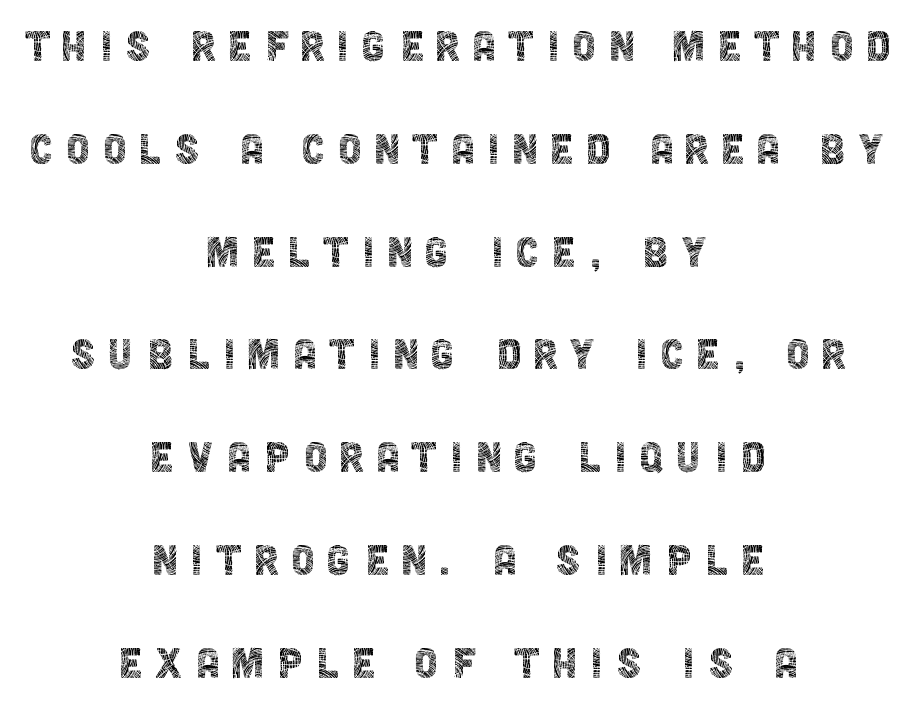
The image shows 53 px thin, condensed sans-serif type, upright; set centered, loose line spacing (1.94x), unusually wide letter spacing (+0.23 em), not underlined; a large x-height.
